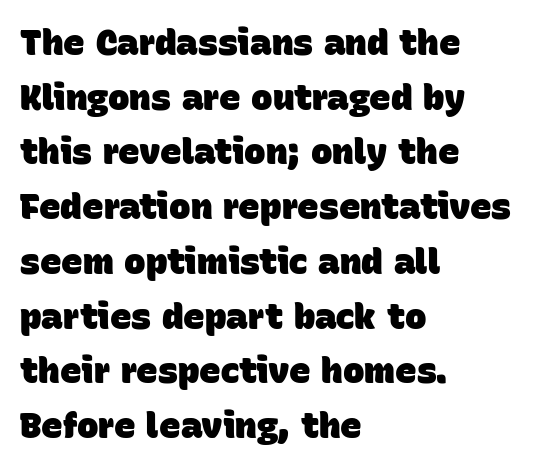
Q: Is the text bold? A: Yes.
Q: Is the typeface a serif or a sans-serif typeface? A: Sans-serif.
Q: Is the text underlined? A: No.
Q: How is the paragraph aligned? A: Left-aligned.
Q: Is the spacing between letters normal or unusually wide? A: Normal.
Q: Is the spacing between lines tight, normal or loose? A: Normal.
Q: Width (condensed, normal, or wide)? A: Normal.
Q: Stroke contrast? A: Low.
Q: x-height? A: Large.
Q: Monospaced? A: No.
